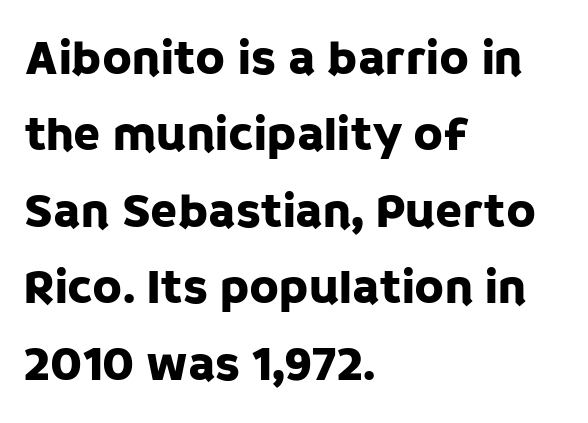
The image shows 49 px sans-serif type, upright; set left-aligned, normal line spacing (1.56x), normal letter spacing, not underlined; low stroke contrast and a large x-height.
